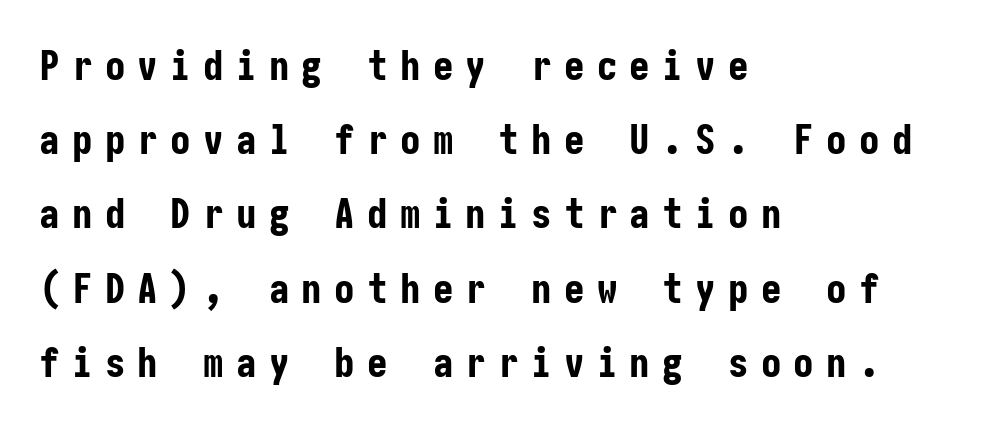
{"serif": "no", "italic": "no", "bold": "yes", "weight": "bold", "width": "condensed", "stroke_contrast": "low", "x_height": "medium", "underline": "no", "align": "left", "line_spacing_ratio": 1.81, "letter_spacing": "wide", "letter_spacing_em": 0.3, "glyph_px": 41}
